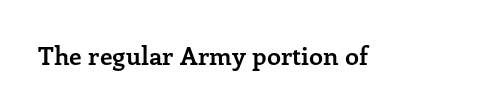
Underlining? Definitely not there. Strong, thick strokes mark this as bold type. This sample uses an upright cut, with every glyph sitting square on the baseline. A typesetter would call this zero additional tracking.
